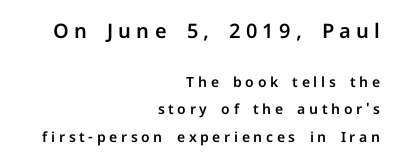
The image shows 20 px text type, upright; set right-aligned, loose line spacing (1.95x), unusually wide letter spacing (+0.26 em), not underlined; the first (top) block is 1.43x larger.
